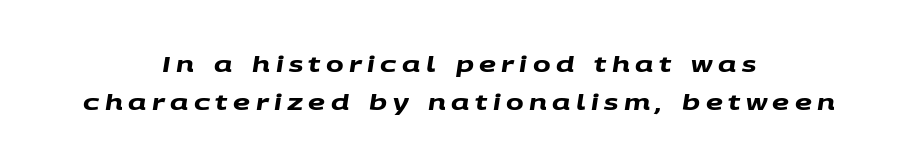
Notice how the passage keeps no hard edge, just a central spine. Each word looks stretched out because of the extra space between its letters. The strip under each line holds only bare page. A full-strength bold gives these letters their thick strokes.
